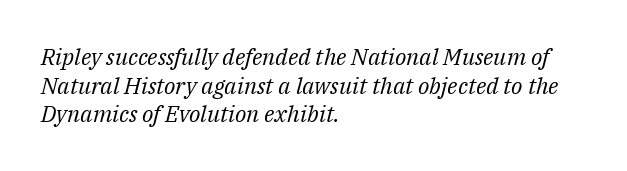
{"italic": "yes", "lean": "right", "slant_degrees": 14, "bold": "no", "underline": "no", "align": "left", "line_spacing": "normal", "line_spacing_ratio": 1.25, "letter_spacing": "normal", "letter_spacing_em": 0.0, "glyph_px": 23}
